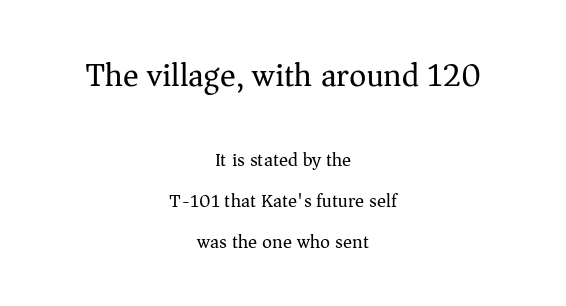
The image shows 33 px regular-weight serif type, upright; set centered, loose line spacing (2.15x), normal letter spacing, not underlined; the first (top) block is 1.74x larger; medium stroke contrast and a medium x-height.
